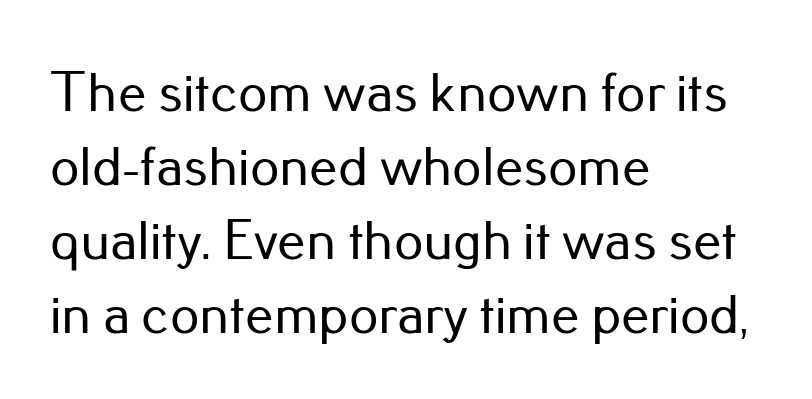
The image shows 57 px sans-serif type, upright; set left-aligned, normal line spacing (1.3x), normal letter spacing, not underlined; low stroke contrast and a small x-height.
